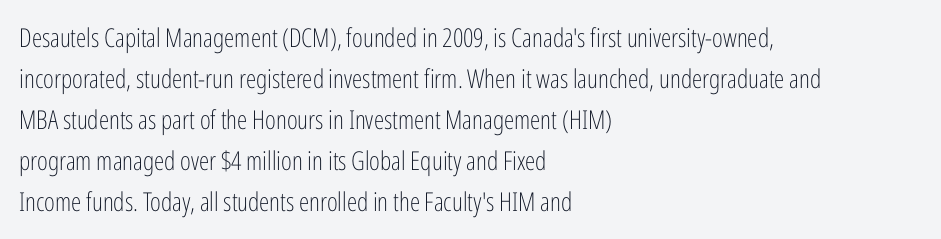
{"italic": "no", "bold": "no", "underline": "no", "align": "left", "line_spacing": "normal", "line_spacing_ratio": 1.58, "letter_spacing": "normal", "letter_spacing_em": 0.0, "glyph_px": 26}
